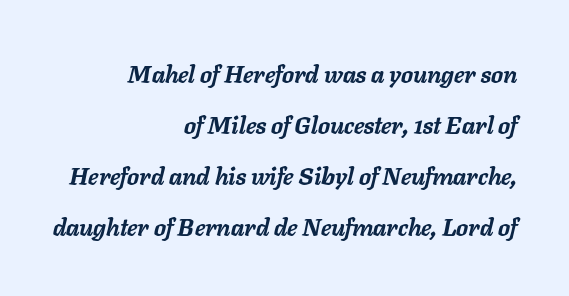
Q: Is the text bold? A: Yes.
Q: Is the text italic (slanted)? A: Yes, it leans right by about 11 degrees.
Q: Is the text underlined? A: No.
Q: How is the paragraph aligned? A: Right-aligned.
Q: Is the spacing between letters normal or unusually wide? A: Normal.
Q: Is the spacing between lines tight, normal or loose? A: Loose.
